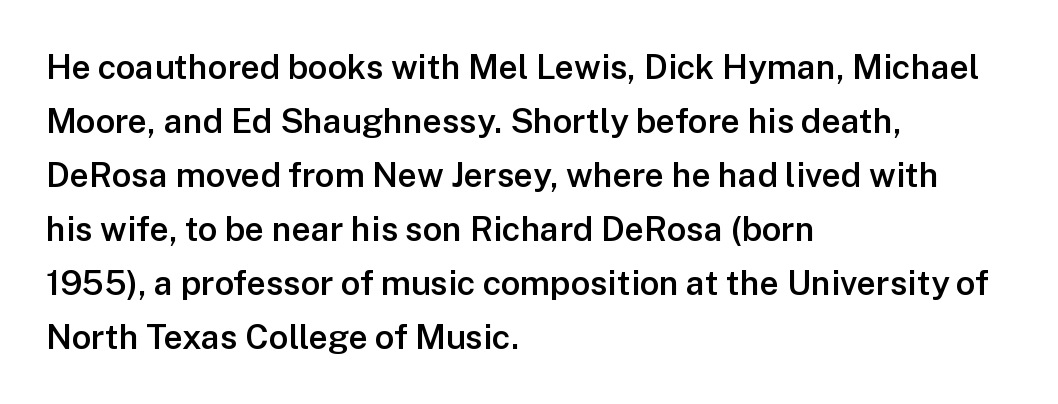
{"serif": "no", "italic": "no", "bold": "semi", "weight": "semibold", "width": "normal", "stroke_contrast": "low", "x_height": "medium", "monospaced": "no", "underline": "no", "align": "left", "line_spacing": "normal", "line_spacing_ratio": 1.59, "letter_spacing": "normal", "letter_spacing_em": 0.0, "glyph_px": 34}
